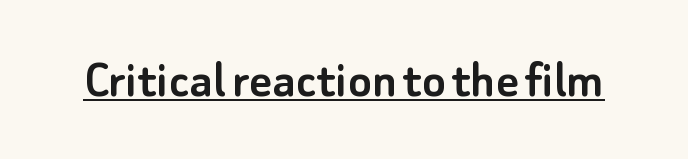
{"serif": "no", "italic": "no", "width": "normal", "stroke_contrast": "low", "x_height": "small", "monospaced": "no", "underline": "yes", "letter_spacing": "normal", "letter_spacing_em": 0.0, "glyph_px": 55}
